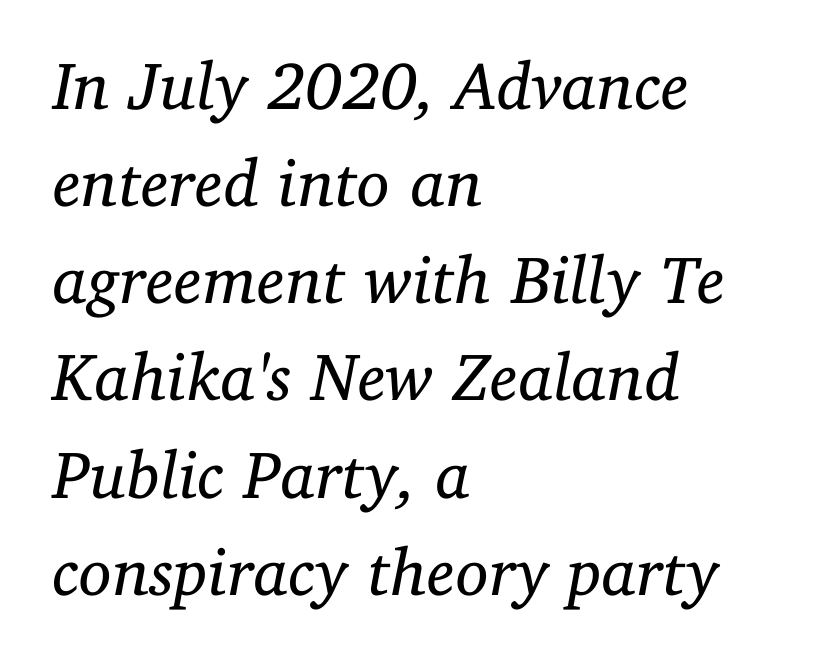
Q: Is the text bold? A: No.
Q: Is the text italic (slanted)? A: Yes, it leans right by about 11 degrees.
Q: Is the typeface a serif or a sans-serif typeface? A: Serif.
Q: Is the text underlined? A: No.
Q: How is the paragraph aligned? A: Left-aligned.
Q: Is the spacing between letters normal or unusually wide? A: Normal.
Q: Is the spacing between lines tight, normal or loose? A: Normal.
Q: Width (condensed, normal, or wide)? A: Normal.
Q: Stroke contrast? A: Low.
Q: x-height? A: Medium.
Q: Monospaced? A: No.
